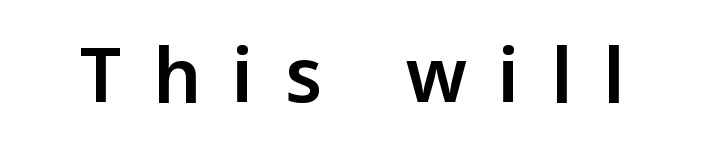
{"serif": "no", "italic": "no", "width": "normal", "stroke_contrast": "low", "x_height": "medium", "monospaced": "no", "underline": "no", "letter_spacing": "wide", "letter_spacing_em": 0.42, "glyph_px": 75}
